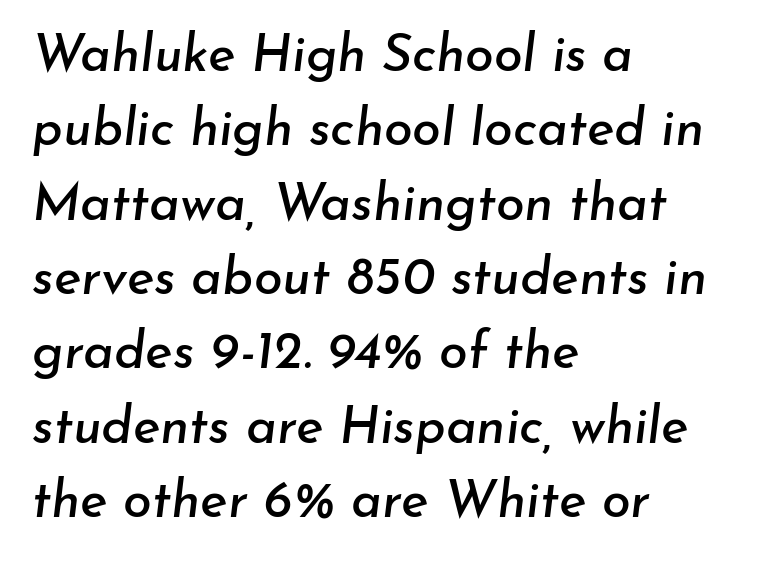
Q: Is the text italic (slanted)? A: Yes, it leans right by about 7 degrees.
Q: Is the text underlined? A: No.
Q: How is the paragraph aligned? A: Left-aligned.
Q: Is the spacing between letters normal or unusually wide? A: Normal.
Q: Is the spacing between lines tight, normal or loose? A: Normal.
Q: Width (condensed, normal, or wide)? A: Normal.
Q: Stroke contrast? A: Low.
Q: x-height? A: Small.
Q: Monospaced? A: No.
